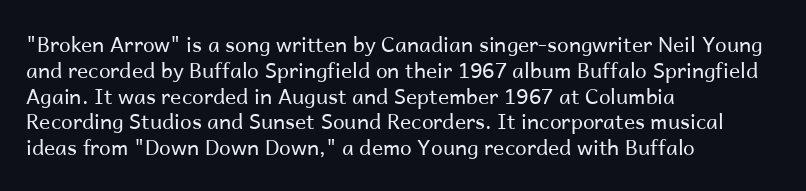
Visually the block forms a straight wall on the left and a jagged coastline on the right. This sample uses plain, unmodified letter spacing. The face looks like a standard text weight, possibly lighter. Check under the words: just untouched page. Does the lettering tilt? It doesn't — this is upright.
